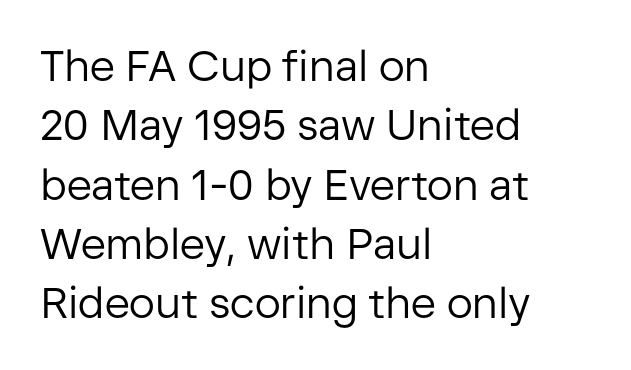
Are there feet on the stems? There aren't — it's a sans. The passage shown is typed in a proportional face where columns would drift. These lines keep a tight, regular rhythm from letter to letter. The letters stand upright; this is a roman face. Where is the straight margin? On the left. Normally led — the rows are evenly, conventionally spaced.
